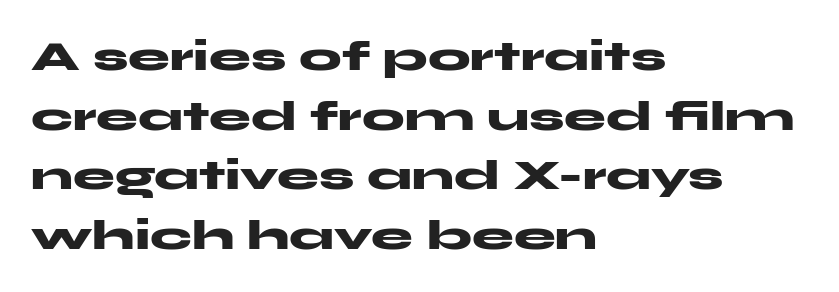
Q: Is the text bold? A: Yes.
Q: Is the text italic (slanted)? A: No, it is upright.
Q: Is the typeface a serif or a sans-serif typeface? A: Sans-serif.
Q: Is the text underlined? A: No.
Q: How is the paragraph aligned? A: Left-aligned.
Q: Is the spacing between letters normal or unusually wide? A: Normal.
Q: Is the spacing between lines tight, normal or loose? A: Normal.
Q: Width (condensed, normal, or wide)? A: Wide.
Q: Stroke contrast? A: Medium.
Q: x-height? A: Medium.
Q: Monospaced? A: No.
